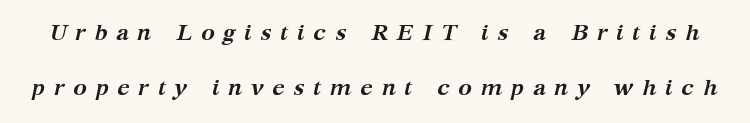
{"italic": "yes", "lean": "right", "slant_degrees": 12, "bold": "yes", "underline": "no", "line_spacing": "loose", "line_spacing_ratio": 2.37, "letter_spacing": "wide", "letter_spacing_em": 0.37, "glyph_px": 23}
